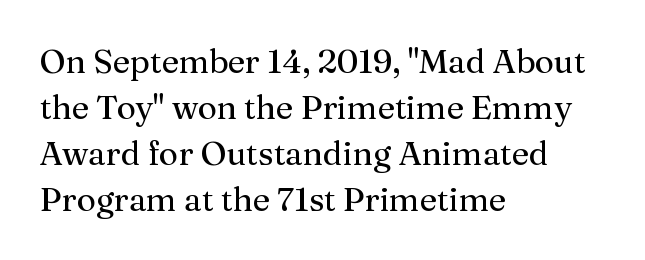
{"serif": "yes", "italic": "no", "bold": "no", "weight": "regular", "width": "normal", "stroke_contrast": "medium", "x_height": "medium", "monospaced": "no", "underline": "no", "align": "left", "line_spacing": "normal", "line_spacing_ratio": 1.39, "letter_spacing": "normal", "letter_spacing_em": 0.0, "glyph_px": 33}
